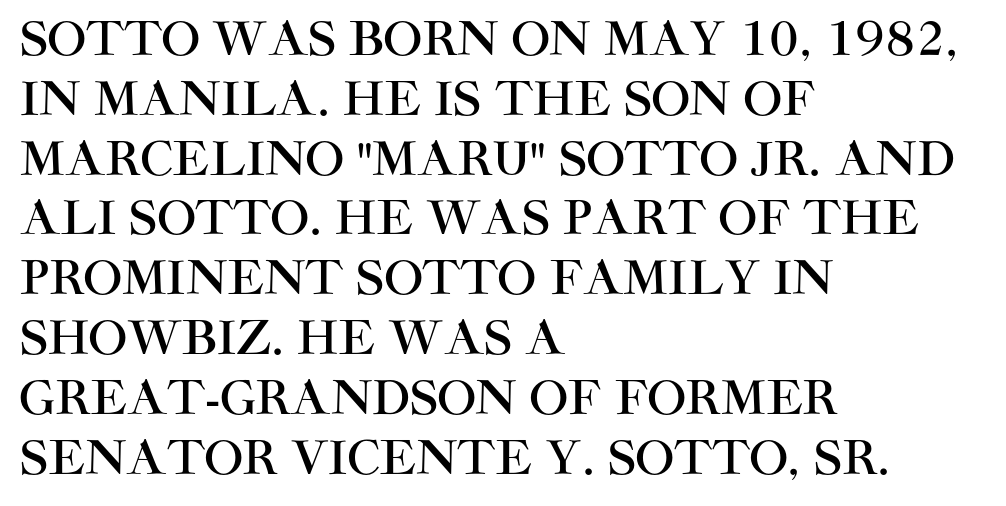
Q: Is the text italic (slanted)? A: No, it is upright.
Q: Is the typeface a serif or a sans-serif typeface? A: Sans-serif.
Q: Is the text underlined? A: No.
Q: How is the paragraph aligned? A: Left-aligned.
Q: Is the spacing between letters normal or unusually wide? A: Normal.
Q: Is the spacing between lines tight, normal or loose? A: Normal.
Q: Width (condensed, normal, or wide)? A: Normal.
Q: Stroke contrast? A: High.
Q: x-height? A: Large.
Q: Monospaced? A: No.
